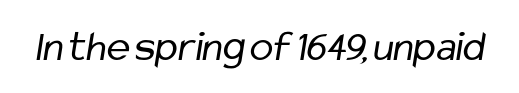
Does the type have serifs? No, each stem ends abruptly. Looks like regular typesetting: each glyph gets only the width it needs. How are the letters spaced? Ordinarily, with no added tracking. A light-to-regular cut is what we see here. Any mark beneath the type? The region is blank.
